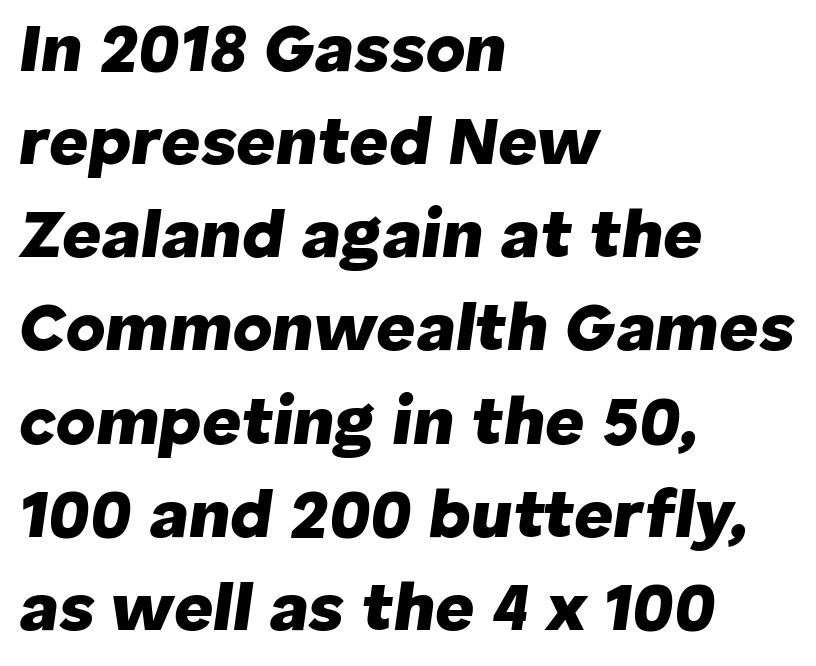
{"italic": "yes", "lean": "right", "slant_degrees": 8, "bold": "yes", "weight": "heavy", "width": "normal", "stroke_contrast": "low", "x_height": "medium", "monospaced": "no", "underline": "no", "align": "left", "line_spacing": "normal", "line_spacing_ratio": 1.37, "letter_spacing": "normal", "letter_spacing_em": 0.0, "glyph_px": 68}
